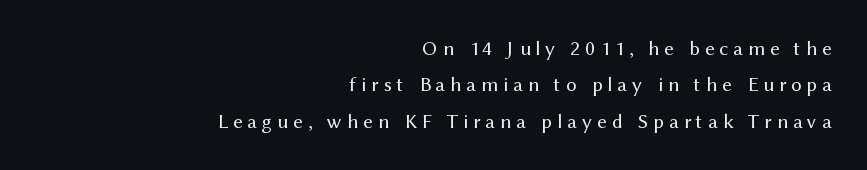
The image shows 21 px text type, upright; set right-aligned, line spacing 1.73x, unusually wide letter spacing (+0.23 em), not underlined.
